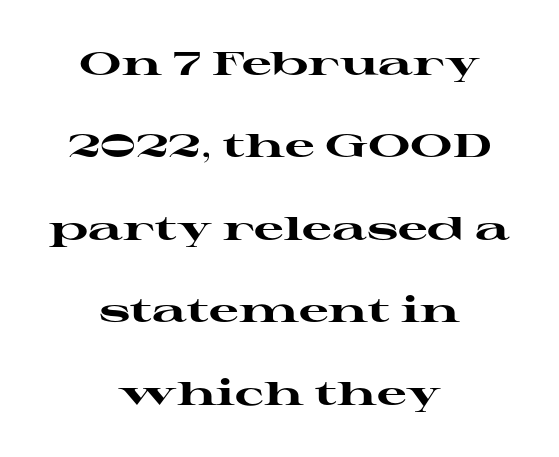
{"serif": "yes", "italic": "no", "bold": "yes", "weight": "heavy", "width": "wide", "stroke_contrast": "high", "x_height": "medium", "monospaced": "no", "underline": "no", "align": "center", "line_spacing": "loose", "line_spacing_ratio": 2.5, "letter_spacing": "normal", "letter_spacing_em": 0.0, "glyph_px": 33}
